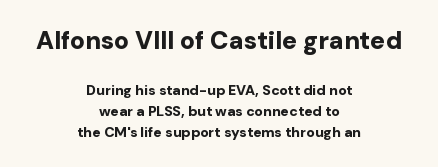
Nobody touched the tracking dial on this one. The leading is moderate, giving the passage an even texture. Underline: absent. Short and long lines alike share a common midpoint.
